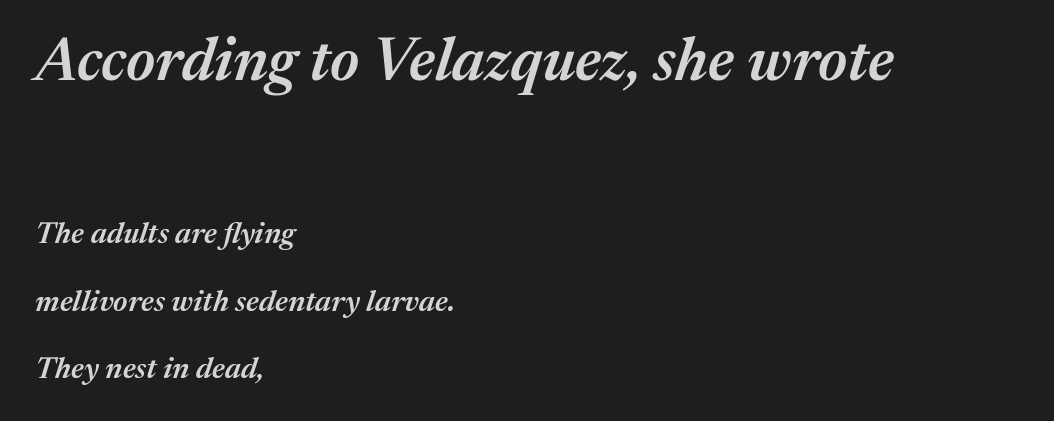
The rag falls on the right side of this text block. Type size steps down from the first block to the second. Notice the strokes are somewhat thickened but not fully heavy: this is a semibold. Descender tails drop into unmarked territory. Vertically, the passage feels expansive, rows floating well apart.
